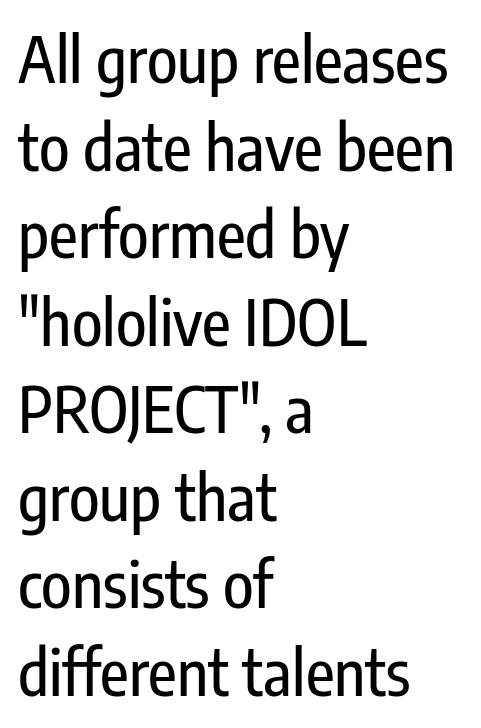
{"serif": "no", "italic": "no", "width": "condensed", "stroke_contrast": "low", "x_height": "medium", "monospaced": "no", "underline": "no", "align": "left", "line_spacing": "normal", "line_spacing_ratio": 1.39, "letter_spacing": "normal", "letter_spacing_em": 0.0, "glyph_px": 63}
